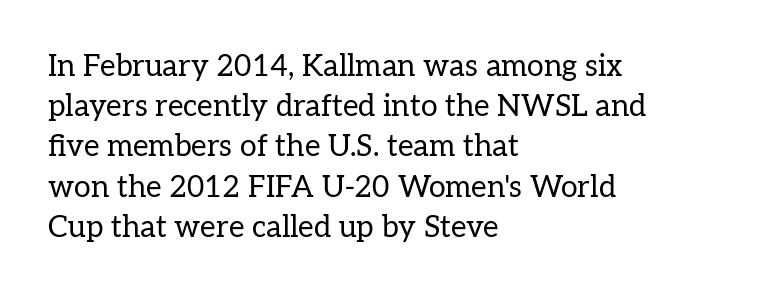
Q: Is the text bold? A: No.
Q: Is the text italic (slanted)? A: No, it is upright.
Q: Is the typeface a serif or a sans-serif typeface? A: Serif.
Q: Is the text underlined? A: No.
Q: How is the paragraph aligned? A: Left-aligned.
Q: Is the spacing between letters normal or unusually wide? A: Normal.
Q: Is the spacing between lines tight, normal or loose? A: Normal.
Q: Width (condensed, normal, or wide)? A: Normal.
Q: Stroke contrast? A: Low.
Q: x-height? A: Medium.
Q: Monospaced? A: No.
